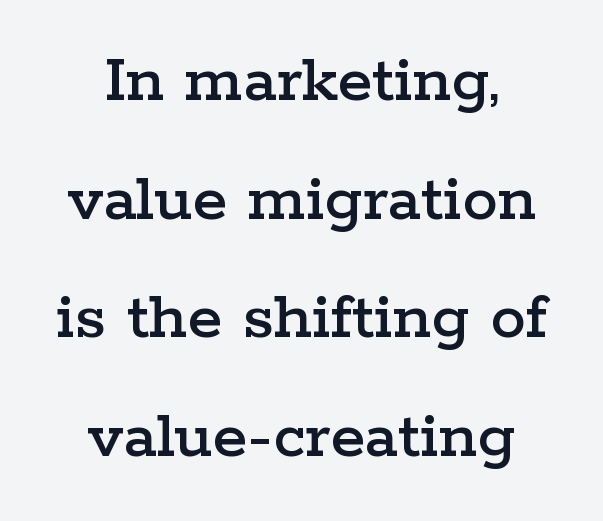
In terms of leading, this rendering sits right in the middle. The typography opts for an upright posture over an oblique one. The face used here is seriffed, in the tradition of book romans. Letters rest on an invisible, unmarked baseline.
